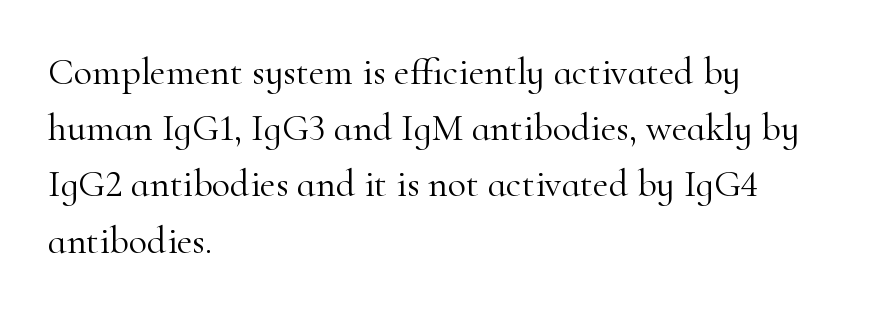
{"serif": "yes", "italic": "no", "bold": "no", "weight": "light", "width": "normal", "stroke_contrast": "high", "x_height": "small", "monospaced": "no", "underline": "no", "align": "left", "line_spacing": "normal", "line_spacing_ratio": 1.48, "letter_spacing": "normal", "letter_spacing_em": 0.0, "glyph_px": 38}
